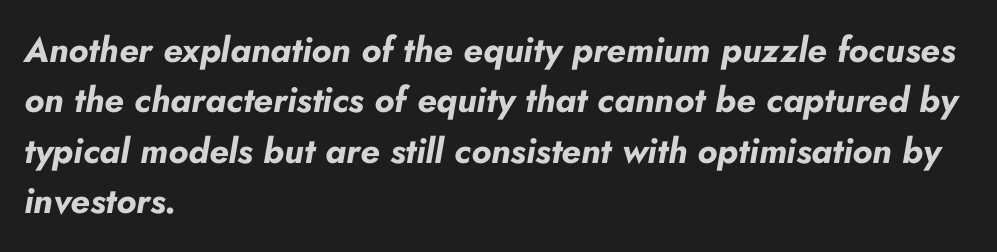
Quick note: underline off. The letters are bold, with thick, heavy strokes. The paragraph has a hard left edge and a soft right edge. What's the leading like? Ordinary, nothing unusual.
